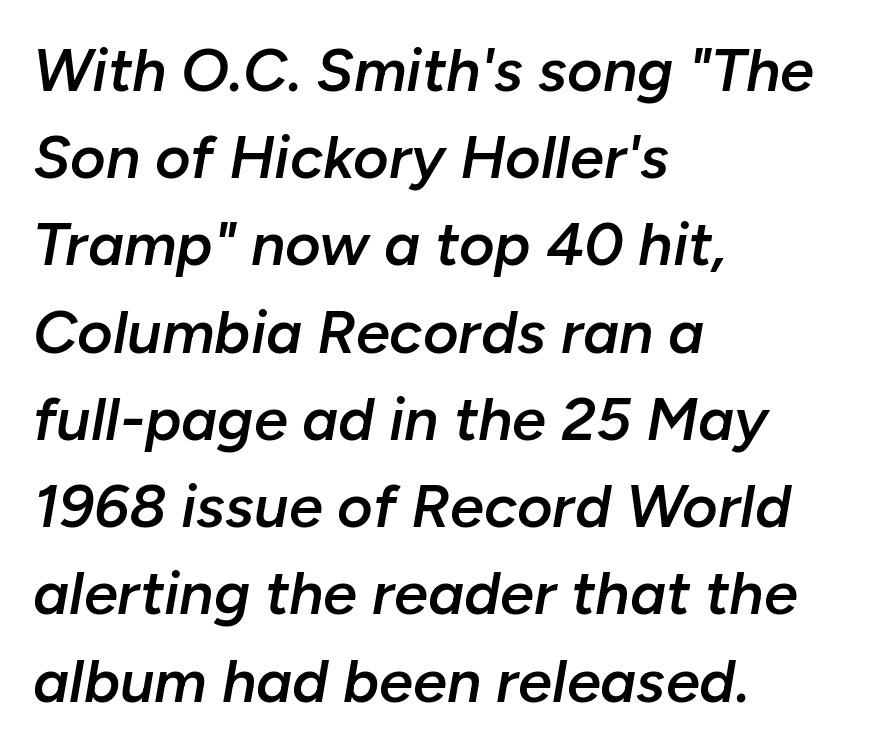
{"italic": "yes", "lean": "right", "slant_degrees": 10, "bold": "semi", "weight": "semibold", "width": "normal", "stroke_contrast": "low", "x_height": "medium", "monospaced": "no", "underline": "no", "align": "left", "line_spacing": "normal", "line_spacing_ratio": 1.43, "letter_spacing": "normal", "letter_spacing_em": 0.0, "glyph_px": 61}
